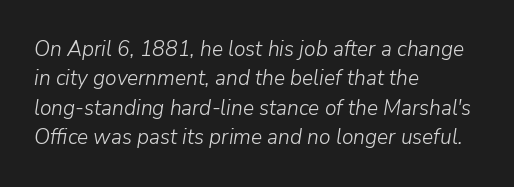
{"italic": "yes", "lean": "right", "slant_degrees": 9, "bold": "no", "underline": "no", "align": "left", "line_spacing": "normal", "line_spacing_ratio": 1.4, "letter_spacing": "normal", "letter_spacing_em": 0.0, "glyph_px": 21}
